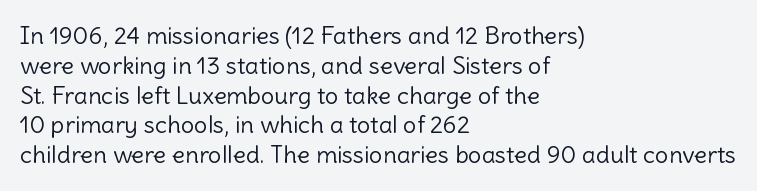
Q: Is the text bold? A: No.
Q: Is the text italic (slanted)? A: No, it is upright.
Q: Is the text underlined? A: No.
Q: How is the paragraph aligned? A: Left-aligned.
Q: Is the spacing between letters normal or unusually wide? A: Normal.
